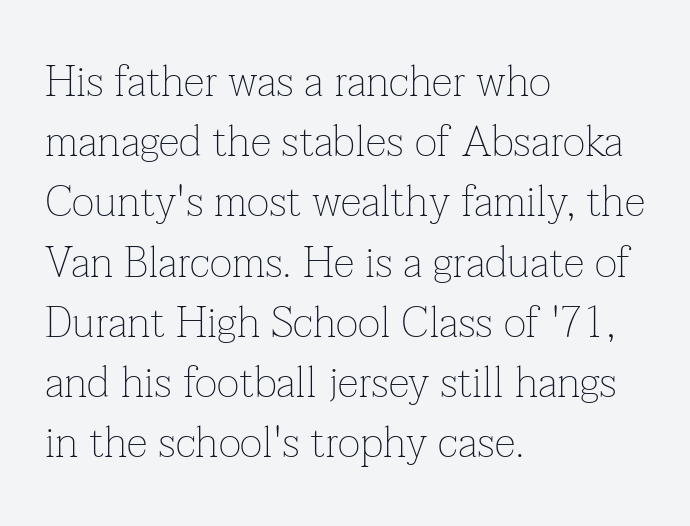
{"serif": "yes", "italic": "no", "bold": "no", "weight": "thin", "width": "normal", "stroke_contrast": "low", "x_height": "medium", "monospaced": "no", "underline": "no", "align": "left", "line_spacing": "normal", "line_spacing_ratio": 1.4, "letter_spacing": "normal", "letter_spacing_em": 0.0, "glyph_px": 43}
